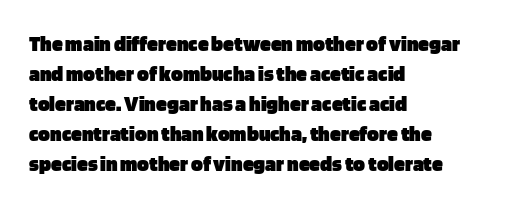
The image shows 22 px bold type, upright; set left-aligned, normal line spacing (1.36x), normal letter spacing, not underlined.
